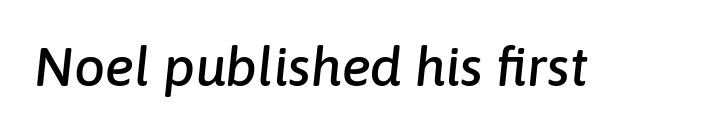
Glyph-to-glyph distance matches everyday printed text. Descenders hang freely into open space. Notice how the stems are inclined rather than vertical — that's the hallmark of italics. Is this a fixed-width face? No — the glyphs have proportional, varying widths.
